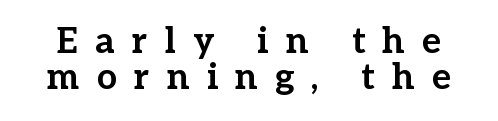
No italicization has been applied; the sample stays upright. The designer went with a serif here, giving each stem small feet. This sample uses expanded letter spacing, leaving extra air between glyphs. The letters advance in unequal steps, a hallmark of proportional type. The area under the type is left untouched.
